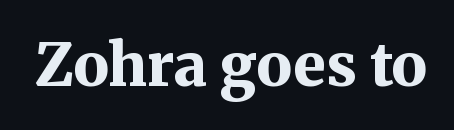
Q: Is the text bold? A: Yes.
Q: Is the text italic (slanted)? A: No, it is upright.
Q: Is the typeface a serif or a sans-serif typeface? A: Serif.
Q: Is the text underlined? A: No.
Q: Is the spacing between letters normal or unusually wide? A: Normal.
Q: Width (condensed, normal, or wide)? A: Normal.
Q: Stroke contrast? A: Medium.
Q: x-height? A: Medium.
Q: Monospaced? A: No.
